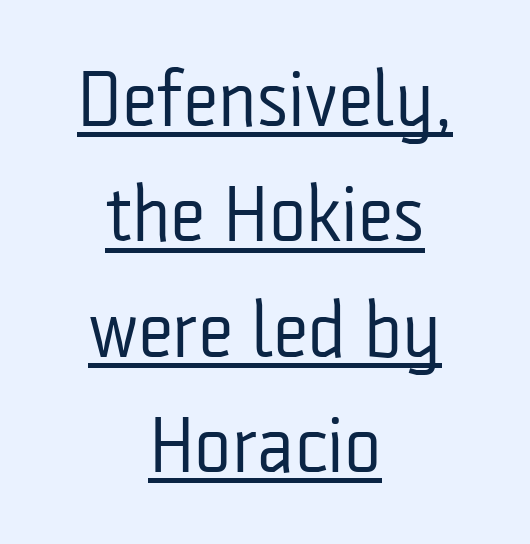
The image shows 79 px regular-weight, condensed sans-serif type, upright; set centered, normal line spacing (1.46x), normal letter spacing, underlined; low stroke contrast and a medium x-height.
